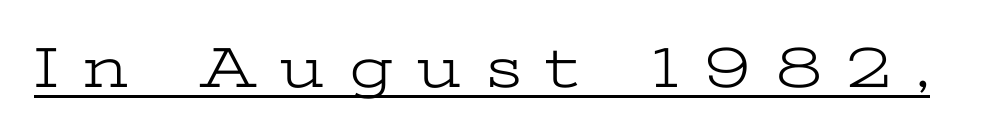
{"serif": "yes", "italic": "no", "bold": "no", "weight": "light", "width": "wide", "stroke_contrast": "low", "x_height": "medium", "monospaced": "no", "underline": "yes", "letter_spacing": "wide", "letter_spacing_em": 0.44, "glyph_px": 58}
